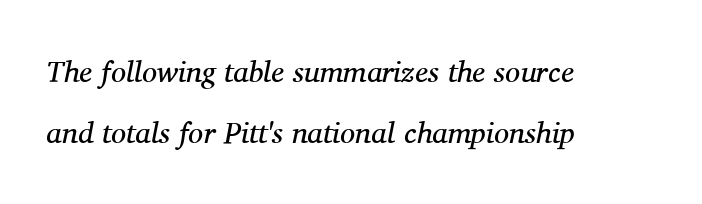
These lines are rendered in a variable-pitch font. Is the stroke heavy? The answer is a plain regular-or-lighter. Decoration check: the copy has no underline. Tall strokes in this sample are angled rather than plumb. The line texture is even and compact thanks to regular tracking.
